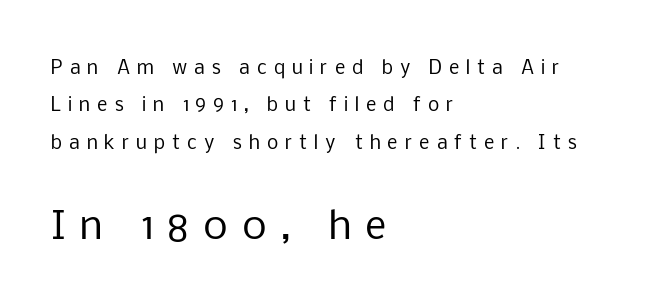
Each row of text sits above clean, open space. To sum up the face: it is a sans, with no serifs. Think standard paragraph weight, or any step lighter than that. Each word looks stretched out because of the extra space between its letters. Horizontal bands of white between lines are thick stripes. Reading down the block, your eye returns to a fixed left position each line.
